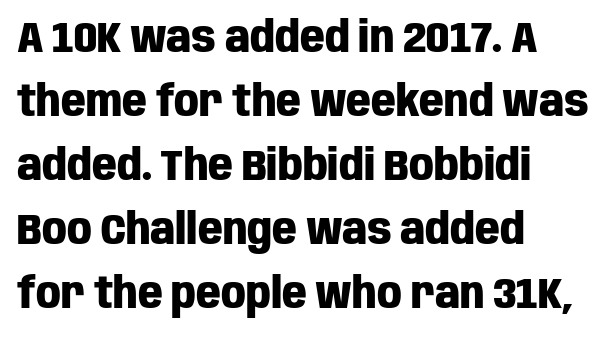
Each line starts at the same left margin while the right side varies. Words float on clear page, feet unadorned. A full-strength bold gives these letters their thick strokes. Ascenders rise straight up at ninety degrees. What stands out about the letter spacing? Nothing — it is the standard amount.
